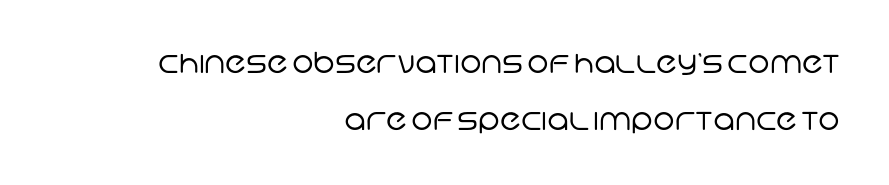
The image shows 29 px regular-weight sans-serif type; set right-aligned, loose line spacing (1.96x), normal letter spacing, not underlined; low stroke contrast and a large x-height.
